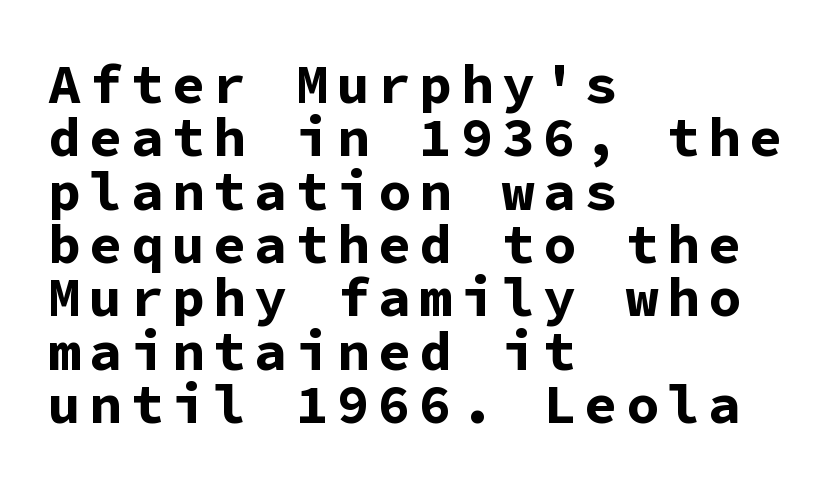
{"serif": "no", "italic": "no", "bold": "yes", "weight": "bold", "width": "normal", "stroke_contrast": "low", "x_height": "medium", "monospaced": "yes", "underline": "no", "align": "left", "line_spacing": "tight", "line_spacing_ratio": 0.97, "glyph_px": 55}
